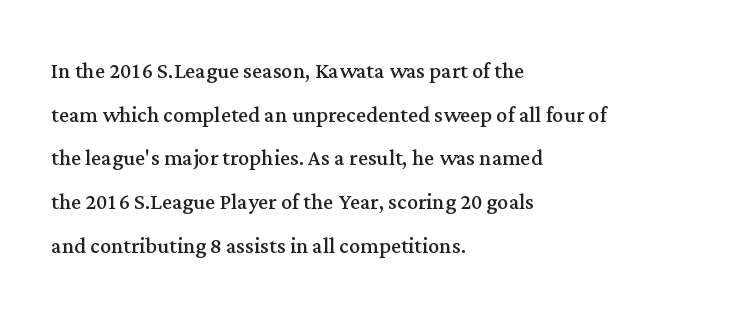
The image shows 28 px regular-weight serif type, upright; set left-aligned, normal line spacing (1.56x), normal letter spacing, not underlined; medium stroke contrast and a medium x-height.
